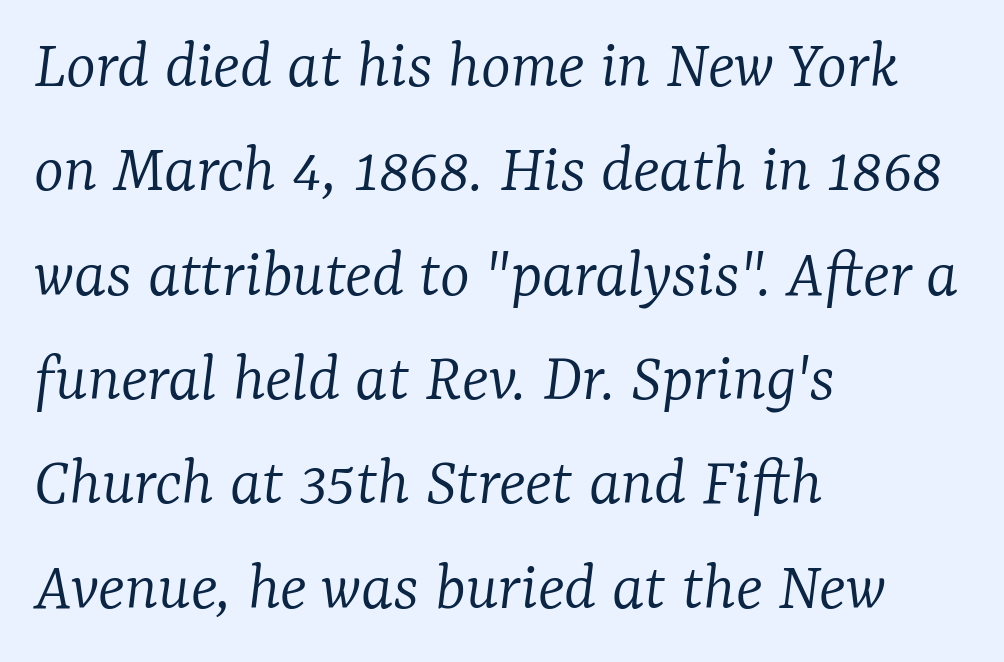
Q: Is the text bold? A: No.
Q: Is the text italic (slanted)? A: Yes, it leans right by about 7 degrees.
Q: Is the typeface a serif or a sans-serif typeface? A: Serif.
Q: Is the text underlined? A: No.
Q: How is the paragraph aligned? A: Left-aligned.
Q: Is the spacing between letters normal or unusually wide? A: Normal.
Q: Is the spacing between lines tight, normal or loose? A: Normal.
Q: Width (condensed, normal, or wide)? A: Normal.
Q: Stroke contrast? A: Low.
Q: x-height? A: Medium.
Q: Monospaced? A: No.
